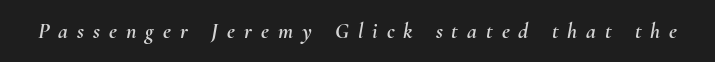
Notice how the stems are inclined rather than vertical — that's the hallmark of italics. The space directly below the letters is spotless. Someone cranked the tracking dial way up on this one.
